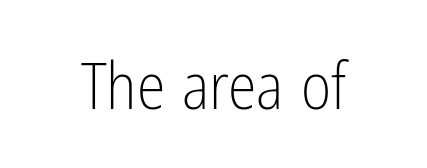
These lines are rendered in a variable-pitch font. Heft: none added — not bold. Glyph-to-glyph distance matches everyday printed text. Every stem runs plumb, perpendicular to the baseline.
